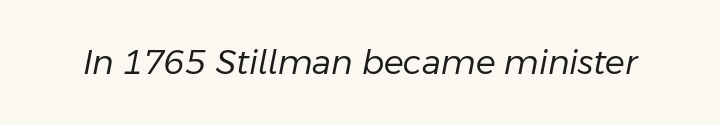
Q: Is the text bold? A: No.
Q: Is the text italic (slanted)? A: Yes, it leans right by about 11 degrees.
Q: Is the text underlined? A: No.
Q: Is the spacing between letters normal or unusually wide? A: Normal.
Q: Width (condensed, normal, or wide)? A: Normal.
Q: Stroke contrast? A: Low.
Q: x-height? A: Medium.
Q: Monospaced? A: No.
